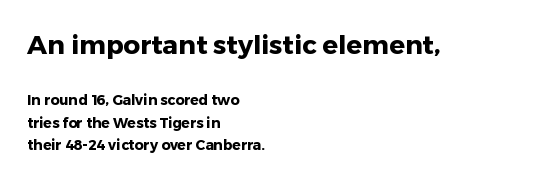
The image shows 26 px bold type, upright; set left-aligned, normal line spacing (1.62x), normal letter spacing, not underlined; the first (top) block is 1.86x larger.
